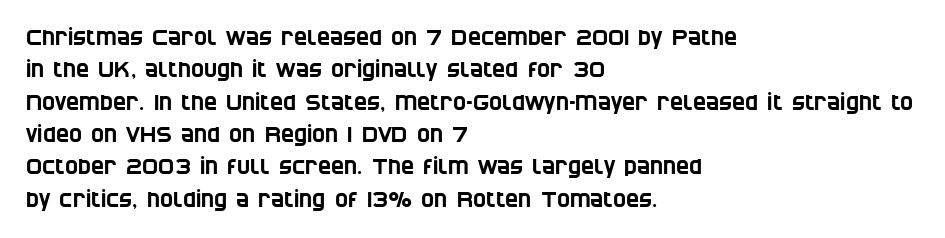
These lines are set flush left with a ragged right edge. Bare-footed words on every line. A typesetter would call this zero additional tracking. Quick note: interline space is typical.
